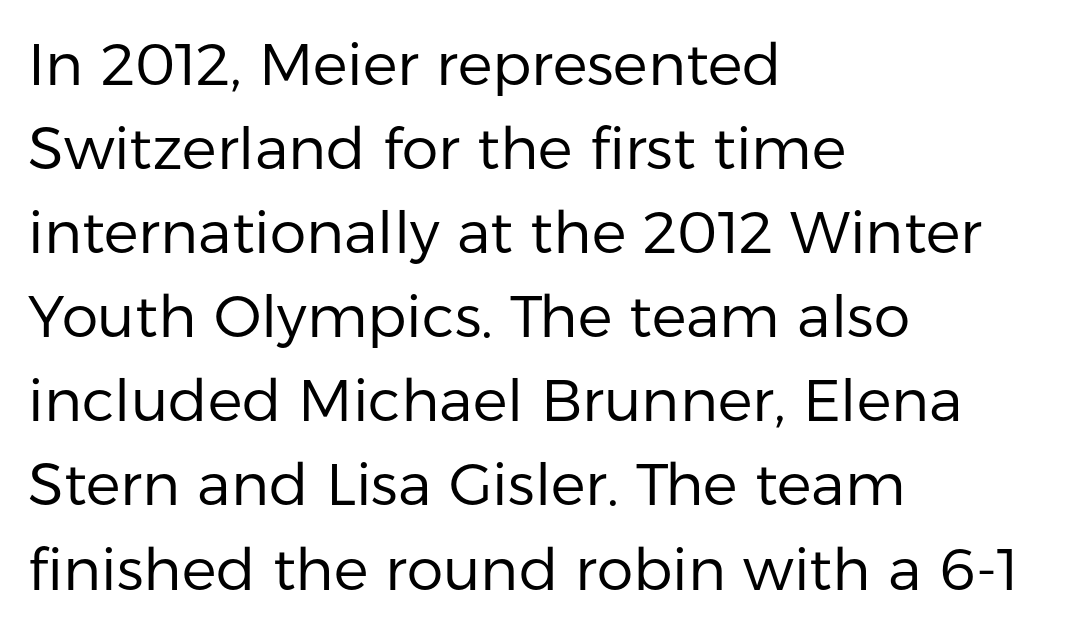
The cut favours lightness, reaching ordinary text weight at its darkest. Layout note: lines flush left. The type sits square on the baseline with zero lean. Varying glyph widths throughout — classic text-font behaviour. Bare-footed words on every line.
